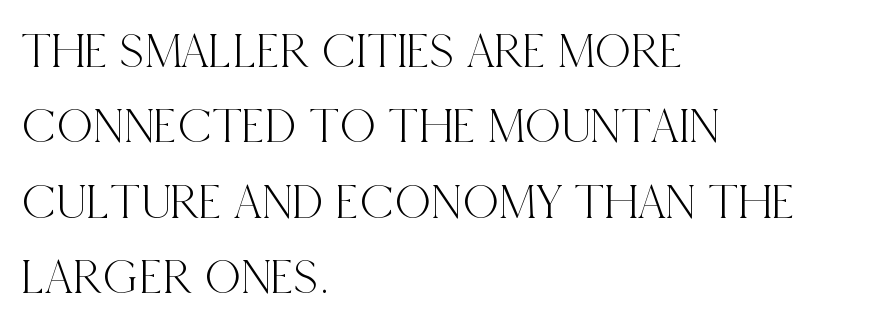
The image shows 50 px condensed serif type, upright; set left-aligned, normal line spacing (1.51x), normal letter spacing, not underlined; a large x-height.
